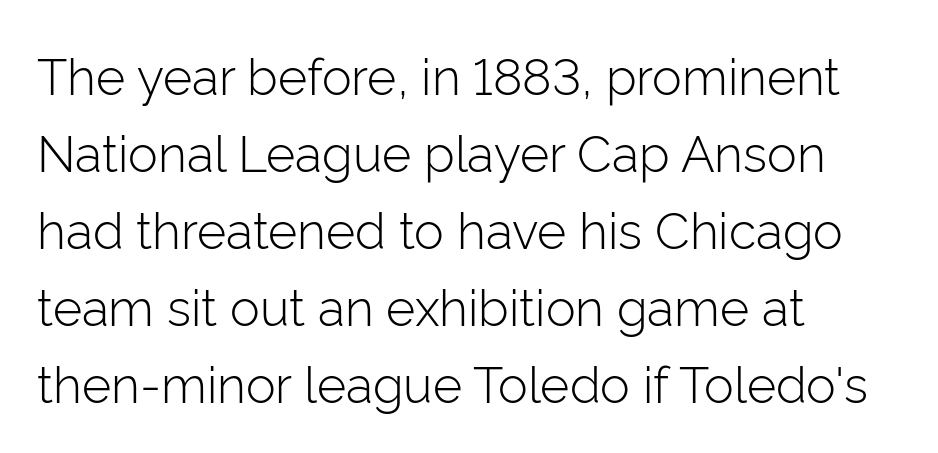
{"serif": "no", "italic": "no", "bold": "no", "weight": "light", "width": "normal", "stroke_contrast": "low", "x_height": "medium", "monospaced": "no", "underline": "no", "align": "left", "line_spacing": "normal", "line_spacing_ratio": 1.54, "letter_spacing": "normal", "letter_spacing_em": 0.0, "glyph_px": 50}
